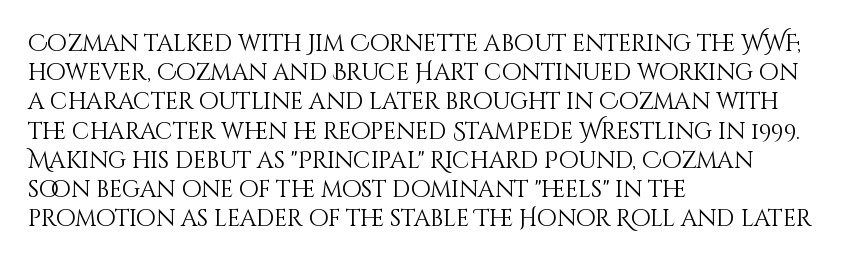
Nothing unusual about the tracking: characters are spaced as the font intends. Caption: multi-line text, flush left, ragged right. How would I describe the line gaps? Plain and ordinary. Unbolded letterforms with no extra heft.
